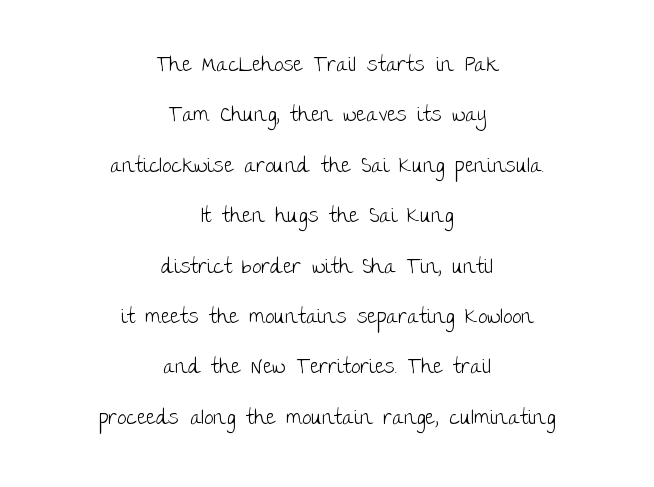
{"italic": "no", "bold": "no", "underline": "no", "align": "center", "line_spacing": "loose", "line_spacing_ratio": 2.4, "letter_spacing": "normal", "letter_spacing_em": 0.0, "glyph_px": 21}
